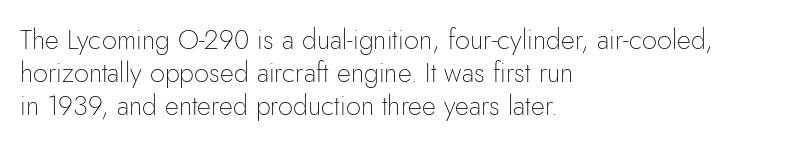
The type sits square on the baseline with zero lean. All the whitespace from short lines collects on the right. Students, note that the glyphs here touch the page at normal intervals. Weight class: somewhere from thin through regular. The foot of each line stays bare and open.
